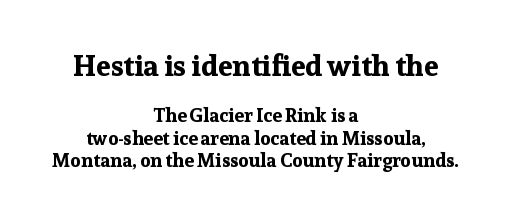
{"serif": "yes", "italic": "no", "bold": "yes", "weight": "bold", "width": "normal", "stroke_contrast": "low", "x_height": "medium", "monospaced": "no", "underline": "no", "align": "center", "line_spacing_ratio": 1.18, "letter_spacing": "normal", "letter_spacing_em": 0.0, "larger_block": "first", "size_ratio": 1.53, "glyph_px": 29}
